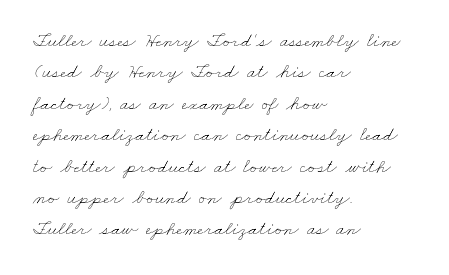
Reading down the block, your eye returns to a fixed left position each line. The passage shown is not bold in any degree. The space beneath each line is pristine and unruled. Reading down the column, the eye jumps a familiar distance to each next line. Inter-character spacing is left at the font's built-in metrics.
